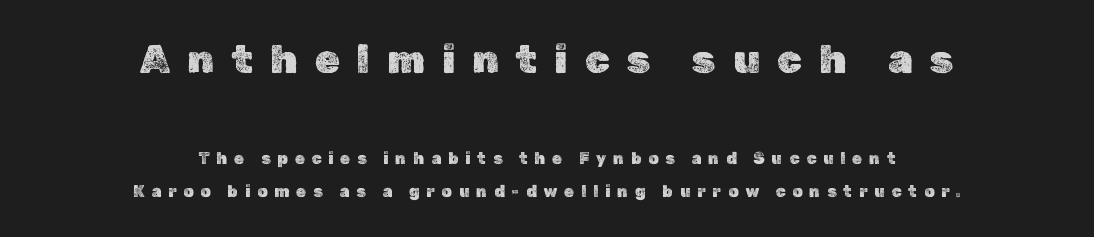
Q: Is the text italic (slanted)? A: No, it is upright.
Q: Is the text underlined? A: No.
Q: How is the paragraph aligned? A: Centered.
Q: Is the spacing between letters normal or unusually wide? A: Unusually wide.
Q: Is the spacing between lines tight, normal or loose? A: Loose.
Q: Which block of text is set in a larger size, the first (top) or the second (bottom)? A: The first (top) one.
Q: Width (condensed, normal, or wide)? A: Normal.
Q: x-height? A: Medium.
Q: Monospaced? A: No.
